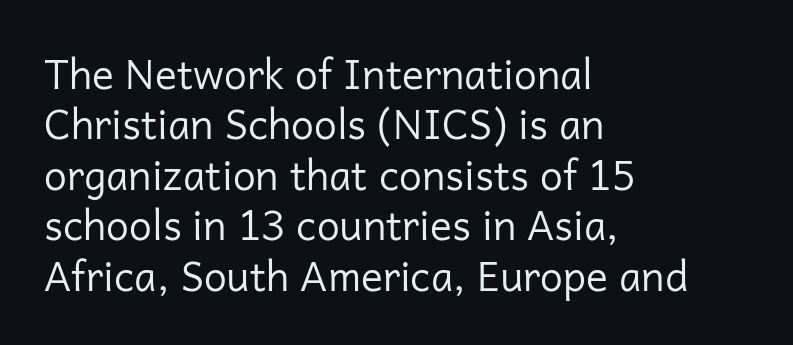
Q: Is the text bold? A: No.
Q: Is the text italic (slanted)? A: No, it is upright.
Q: Is the typeface a serif or a sans-serif typeface? A: Sans-serif.
Q: Is the text underlined? A: No.
Q: How is the paragraph aligned? A: Left-aligned.
Q: Is the spacing between letters normal or unusually wide? A: Normal.
Q: Width (condensed, normal, or wide)? A: Normal.
Q: Stroke contrast? A: Low.
Q: x-height? A: Medium.
Q: Monospaced? A: No.
